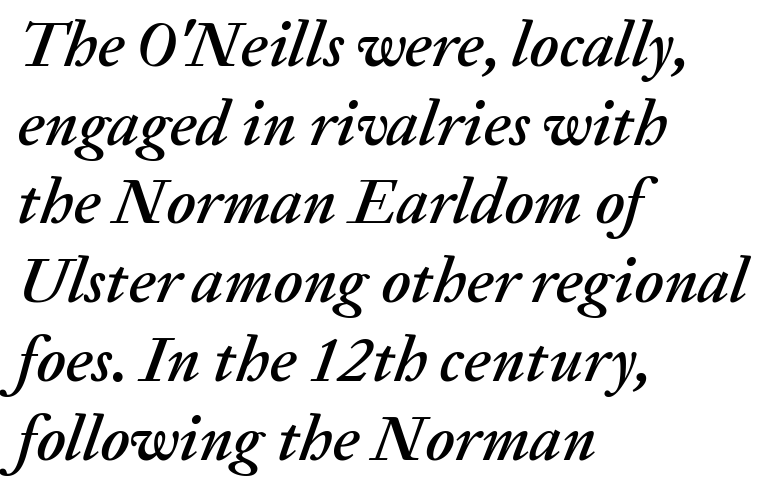
{"italic": "yes", "lean": "right", "slant_degrees": 20, "width": "normal", "stroke_contrast": "medium", "x_height": "medium", "monospaced": "no", "underline": "no", "align": "left", "line_spacing_ratio": 1.23, "letter_spacing": "normal", "letter_spacing_em": 0.0, "glyph_px": 64}
